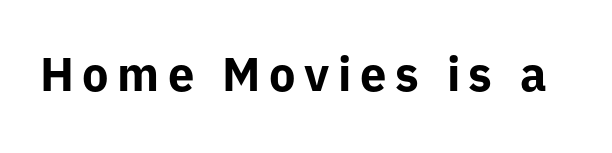
Q: Is the text bold? A: Yes.
Q: Is the text italic (slanted)? A: No, it is upright.
Q: Is the typeface a serif or a sans-serif typeface? A: Sans-serif.
Q: Is the text underlined? A: No.
Q: Width (condensed, normal, or wide)? A: Normal.
Q: Stroke contrast? A: Low.
Q: x-height? A: Medium.
Q: Monospaced? A: No.
